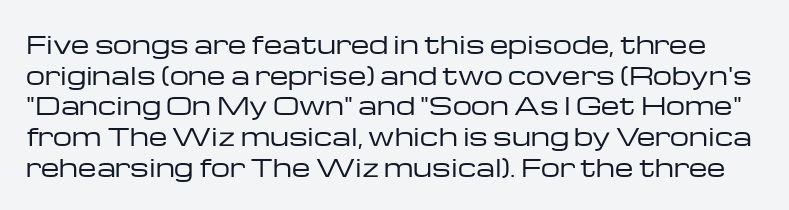
Q: Is the text bold? A: No.
Q: Is the text italic (slanted)? A: No, it is upright.
Q: Is the text underlined? A: No.
Q: Is the spacing between letters normal or unusually wide? A: Normal.
Q: Is the spacing between lines tight, normal or loose? A: Normal.
